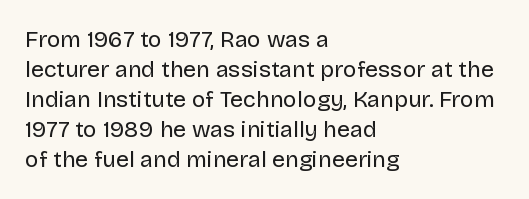
The lines are quadded left. The font sits on the lighter half of the weight spectrum, regular included. Tracking here is standard; glyphs follow each other at the usual distance. Italic? Not at all — the glyphs are vertical. Rule under the text: the space is simply empty.
